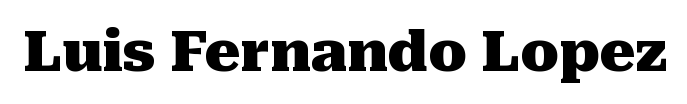
Q: Is the text bold? A: Yes.
Q: Is the text italic (slanted)? A: No, it is upright.
Q: Is the typeface a serif or a sans-serif typeface? A: Serif.
Q: Is the text underlined? A: No.
Q: Is the spacing between letters normal or unusually wide? A: Normal.
Q: Width (condensed, normal, or wide)? A: Normal.
Q: Stroke contrast? A: Medium.
Q: x-height? A: Medium.
Q: Monospaced? A: No.
